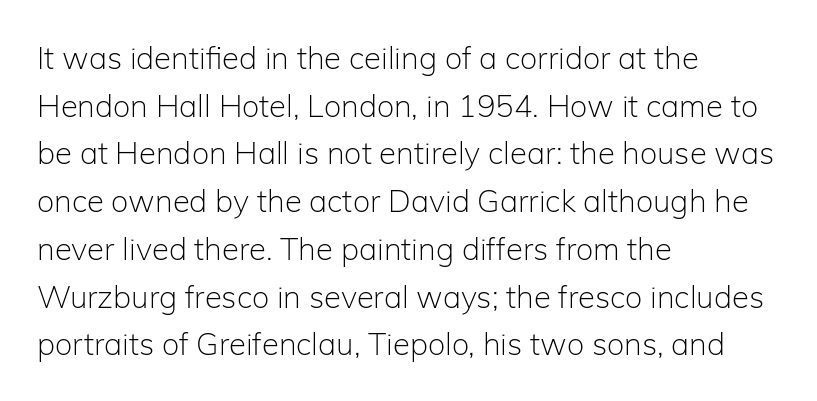
The image shows 31 px light sans-serif type, upright; set left-aligned, normal line spacing (1.54x), normal letter spacing, not underlined; low stroke contrast and a medium x-height.
